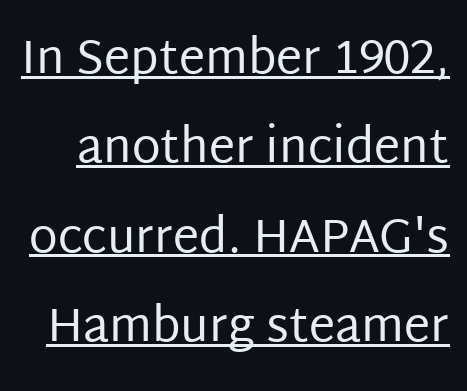
The image shows 47 px regular-weight sans-serif type, upright; set loose line spacing (1.9x), normal letter spacing, underlined; low stroke contrast and a large x-height.
